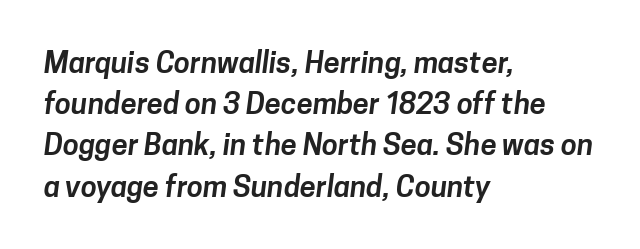
Think of a printed novel: that variable character pitch is what you see here. The space between consecutive lines is moderate. Reading down the block, your eye returns to a fixed left position each line. To sum up the face: it is a sans, with no serifs. Each word holds together tightly as a unit, with standard inter-letter gaps.
